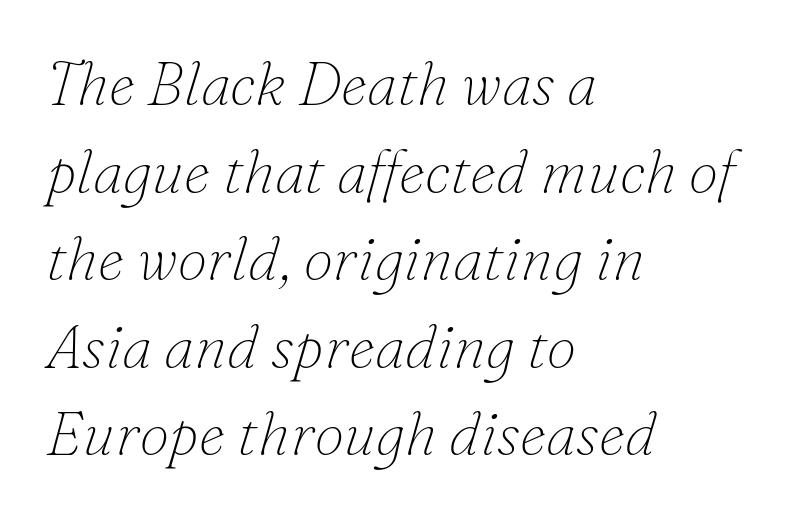
The image shows 60 px thin serif type, italic (leaning right); set left-aligned, normal line spacing (1.46x), normal letter spacing, not underlined; low stroke contrast and a small x-height.
